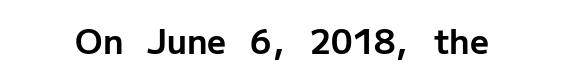
{"serif": "no", "italic": "no", "bold": "yes", "weight": "bold", "width": "normal", "stroke_contrast": "low", "x_height": "medium", "monospaced": "no", "underline": "no", "letter_spacing": "normal", "letter_spacing_em": 0.0, "glyph_px": 33}
